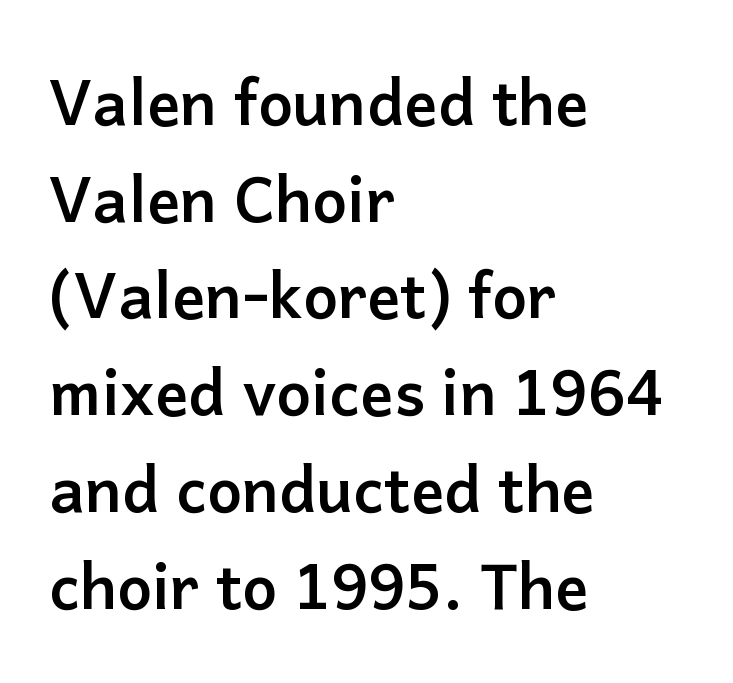
The image shows 62 px semibold sans-serif type, upright; set left-aligned, normal line spacing (1.56x), normal letter spacing, not underlined; low stroke contrast and a medium x-height.
